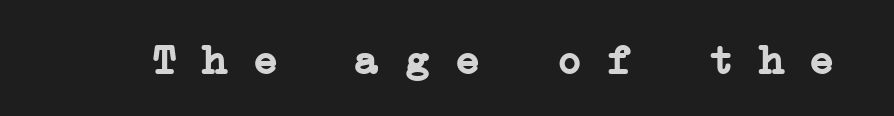
The image shows 42 px semibold, wide serif type, monospaced; set normal letter spacing, not underlined; low stroke contrast and a medium x-height.
